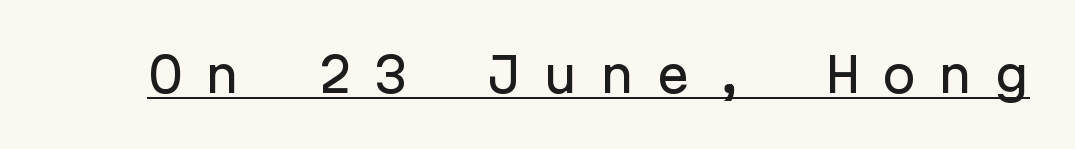
The image shows 47 px sans-serif type, upright, monospaced; set unusually wide letter spacing (+0.45 em), underlined; low stroke contrast and a medium x-height.
